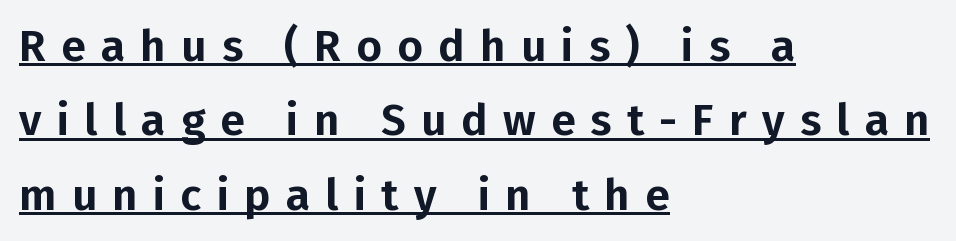
Q: Is the text italic (slanted)? A: No, it is upright.
Q: Is the typeface a serif or a sans-serif typeface? A: Sans-serif.
Q: Is the text underlined? A: Yes.
Q: How is the paragraph aligned? A: Left-aligned.
Q: Is the spacing between letters normal or unusually wide? A: Unusually wide.
Q: Is the spacing between lines tight, normal or loose? A: Normal.
Q: Width (condensed, normal, or wide)? A: Normal.
Q: Stroke contrast? A: Low.
Q: x-height? A: Medium.
Q: Monospaced? A: No.
